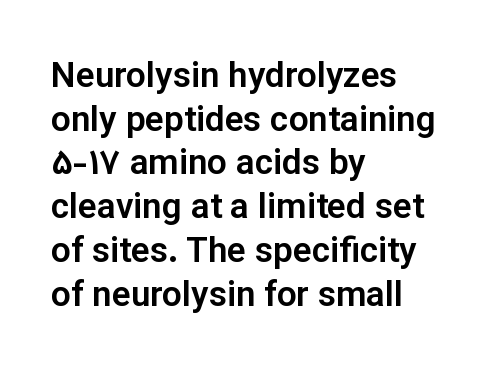
Q: Is the text italic (slanted)? A: No, it is upright.
Q: Is the typeface a serif or a sans-serif typeface? A: Sans-serif.
Q: Is the text underlined? A: No.
Q: How is the paragraph aligned? A: Left-aligned.
Q: Is the spacing between letters normal or unusually wide? A: Normal.
Q: Is the spacing between lines tight, normal or loose? A: Normal.
Q: Width (condensed, normal, or wide)? A: Normal.
Q: Stroke contrast? A: Low.
Q: x-height? A: Medium.
Q: Monospaced? A: No.
